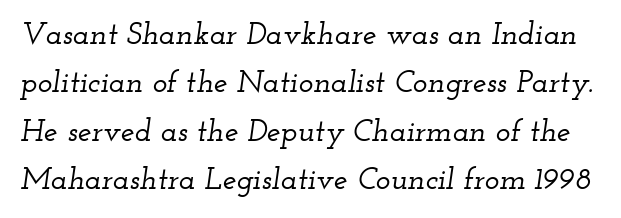
Unlike a clean sans, this face finishes its strokes with serifs. The rows are spaced the way most documents space them. Think of a printed novel: that variable character pitch is what you see here. How are the letters spaced? Ordinarily, with no added tracking. Type without underlining. The passage shown leans; its letterforms are oblique.
